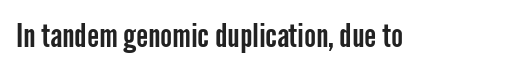
The words here are not underlined. Posture: upright roman. The horizontal fit of the characters is conventional and even. What kind of face is this? One without serifs — a sans.
